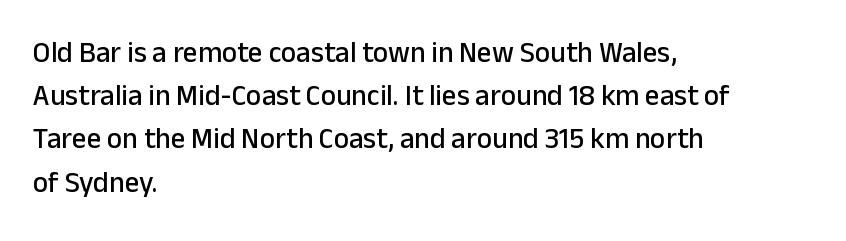
The text was rendered using a sans face with plain stroke endings. Every row of glyphs begins at an identical x-position on the left. Tracking here is standard; glyphs follow each other at the usual distance. Style check: upright.
